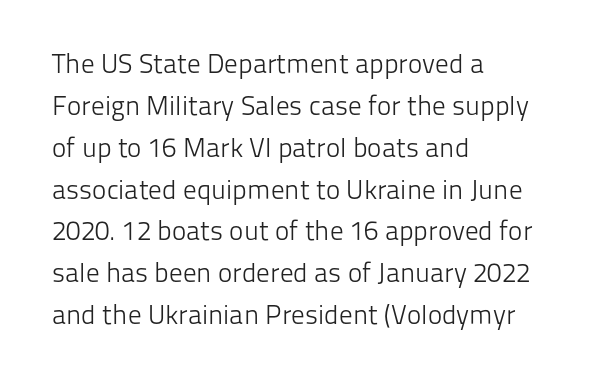
{"italic": "no", "bold": "no", "underline": "no", "align": "left", "line_spacing": "normal", "line_spacing_ratio": 1.55, "letter_spacing": "normal", "letter_spacing_em": 0.0, "glyph_px": 27}
